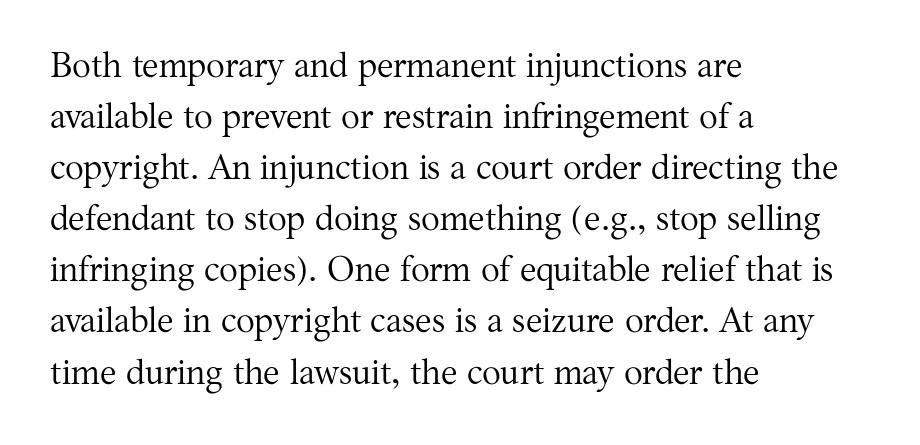
Q: Is the text bold? A: No.
Q: Is the text italic (slanted)? A: No, it is upright.
Q: Is the typeface a serif or a sans-serif typeface? A: Serif.
Q: Is the text underlined? A: No.
Q: How is the paragraph aligned? A: Left-aligned.
Q: Is the spacing between letters normal or unusually wide? A: Normal.
Q: Is the spacing between lines tight, normal or loose? A: Normal.
Q: Width (condensed, normal, or wide)? A: Normal.
Q: Stroke contrast? A: Medium.
Q: x-height? A: Medium.
Q: Monospaced? A: No.
